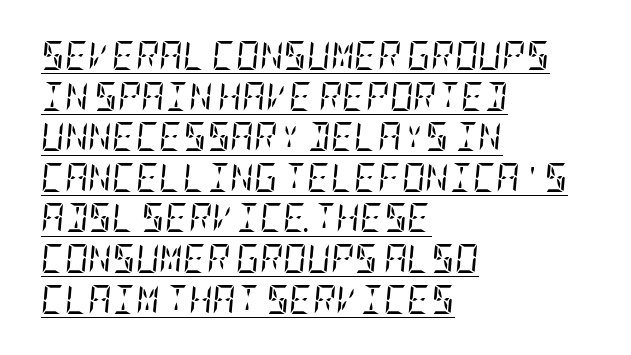
The image shows 29 px regular-weight, condensed serif type, italic (leaning right); set left-aligned, normal line spacing (1.4x), normal letter spacing, underlined; low stroke contrast and a large x-height.
